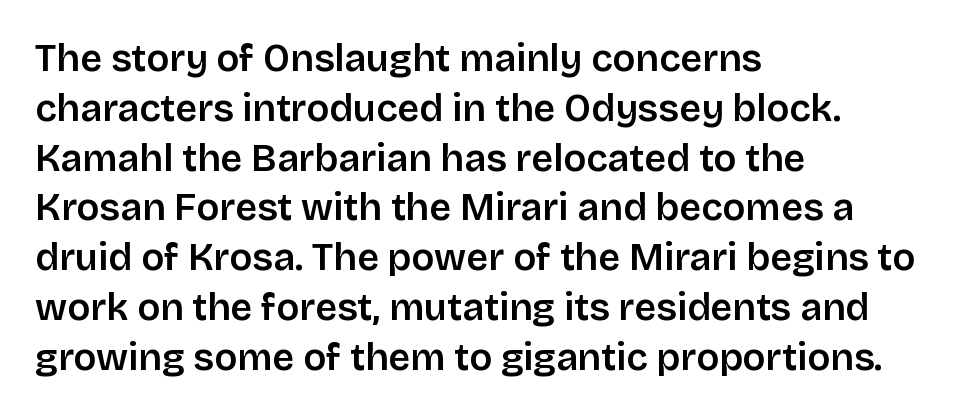
{"serif": "no", "italic": "no", "bold": "semi", "weight": "semibold", "width": "normal", "stroke_contrast": "low", "x_height": "large", "monospaced": "no", "underline": "no", "align": "left", "line_spacing": "normal", "line_spacing_ratio": 1.31, "letter_spacing": "normal", "letter_spacing_em": 0.0, "glyph_px": 38}
